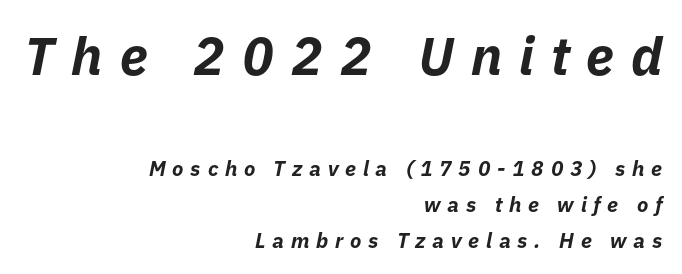
{"italic": "yes", "lean": "right", "slant_degrees": 11, "bold": "yes", "weight": "bold", "width": "normal", "stroke_contrast": "low", "x_height": "medium", "monospaced": "no", "underline": "no", "align": "right", "line_spacing_ratio": 1.72, "letter_spacing": "wide", "letter_spacing_em": 0.32, "larger_block": "first", "size_ratio": 2.52, "glyph_px": 53}
